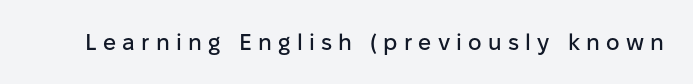
Q: Is the text italic (slanted)? A: No, it is upright.
Q: Is the text underlined? A: No.
Q: Is the spacing between letters normal or unusually wide? A: Unusually wide.
